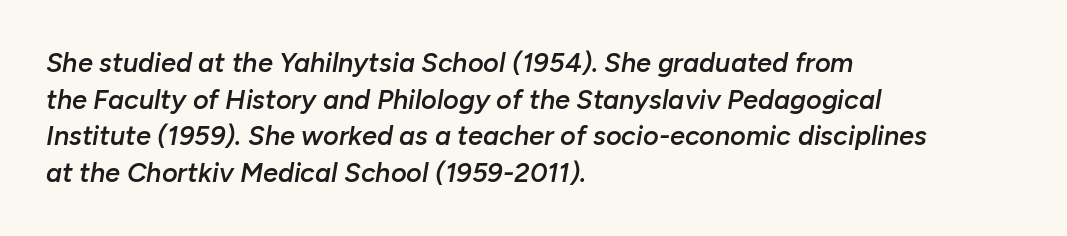
Q: Is the text bold? A: Semi-bold.
Q: Is the text italic (slanted)? A: Yes, it leans right by about 10 degrees.
Q: Is the text underlined? A: No.
Q: How is the paragraph aligned? A: Left-aligned.
Q: Is the spacing between letters normal or unusually wide? A: Normal.
Q: Is the spacing between lines tight, normal or loose? A: Normal.
